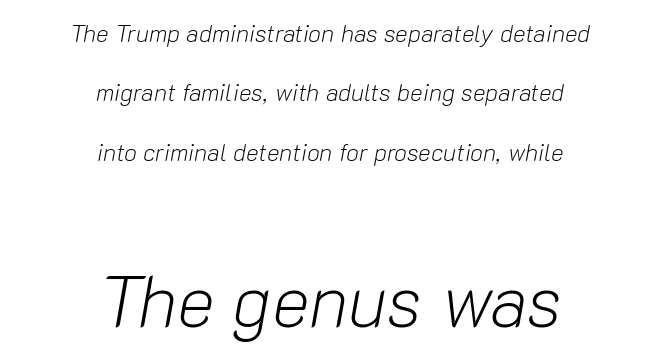
{"italic": "yes", "lean": "right", "slant_degrees": 10, "bold": "no", "weight": "light", "width": "normal", "stroke_contrast": "low", "x_height": "medium", "monospaced": "no", "underline": "no", "align": "center", "line_spacing": "loose", "line_spacing_ratio": 2.47, "letter_spacing": "normal", "letter_spacing_em": 0.0, "larger_block": "second", "size_ratio": 3.0, "glyph_px": 72}
